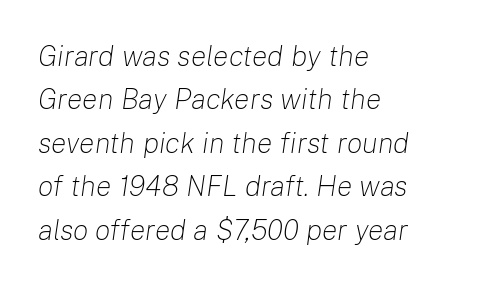
{"italic": "yes", "lean": "right", "slant_degrees": 8, "bold": "no", "weight": "light", "width": "normal", "stroke_contrast": "low", "x_height": "medium", "monospaced": "no", "underline": "no", "align": "left", "line_spacing": "normal", "line_spacing_ratio": 1.5, "letter_spacing": "normal", "letter_spacing_em": 0.0, "glyph_px": 29}
